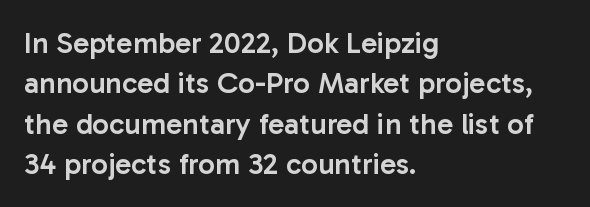
The image shows 30 px semibold sans-serif type, upright; set left-aligned, normal line spacing (1.35x), normal letter spacing, not underlined; low stroke contrast and a medium x-height.
